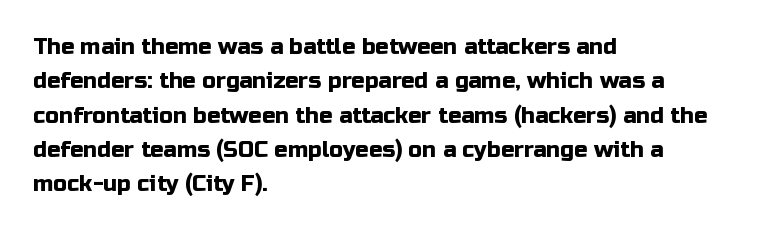
Teacher's note: observe the even left margin — that is flush-left alignment. The passage shown has conventional tracking throughout. It's the straight-up-and-down kind of type. The block of text has a typical density, with ordinary space between rows. The area under the type is left untouched.
